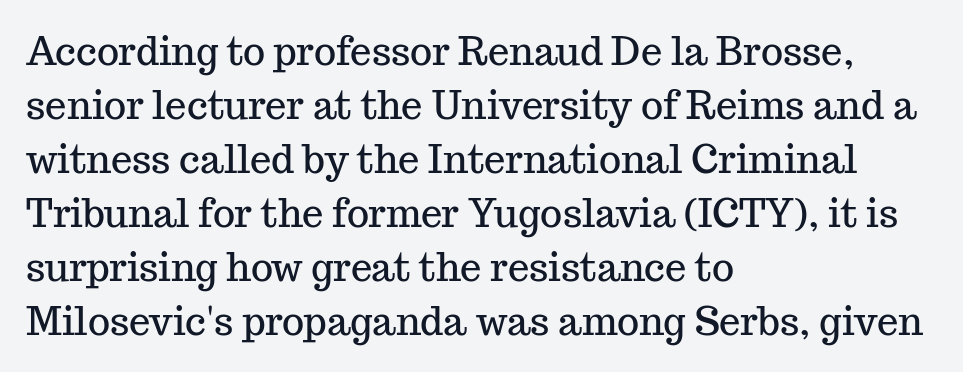
Classification — serif. It's the straight-up-and-down kind of type. The specimen omits any rule beneath the text block's lines. The setting favours the left margin, as ordinary paragraphs usually do. Between one letter and the next there's only the usual sliver of space. Note the varied advance widths — an 'i' is clearly narrower than an 'm'.
